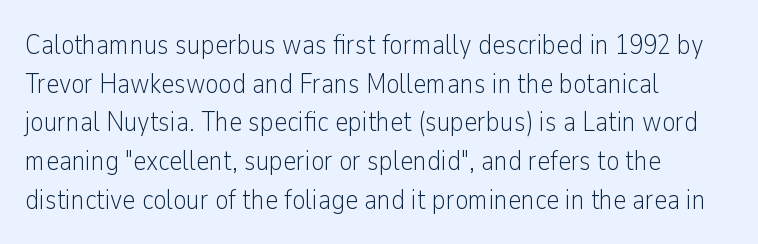
This rendering employs a face without finishing strokes, i.e., a sans-serif. Type without underlining. The lines in this sample share a left origin and differ only in where they stop. Here the glyphs are tracked normally, forming tight word shapes.
